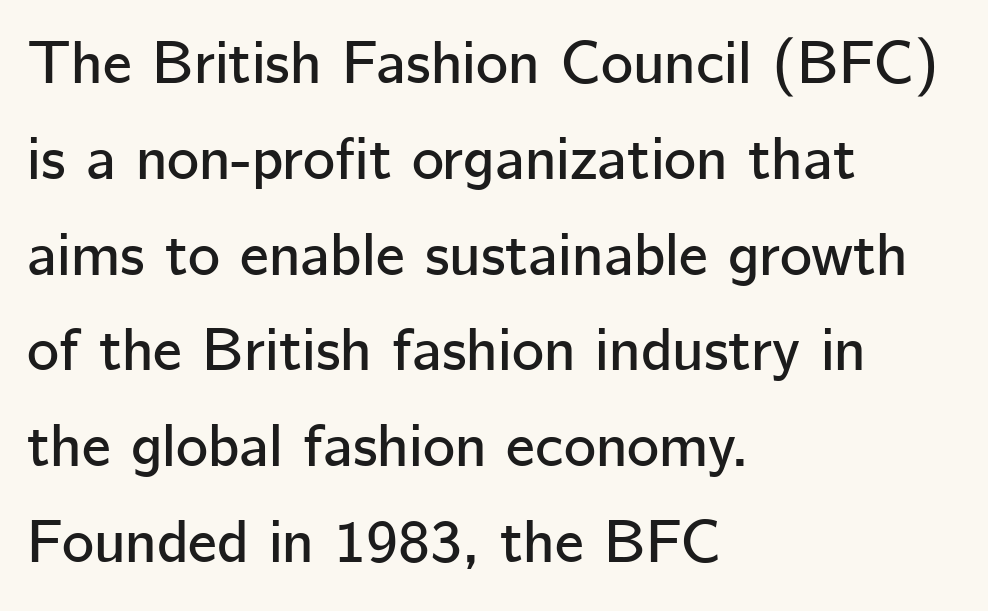
The image shows 61 px sans-serif type, upright; set left-aligned, normal line spacing (1.57x), normal letter spacing, not underlined; low stroke contrast and a medium x-height.
